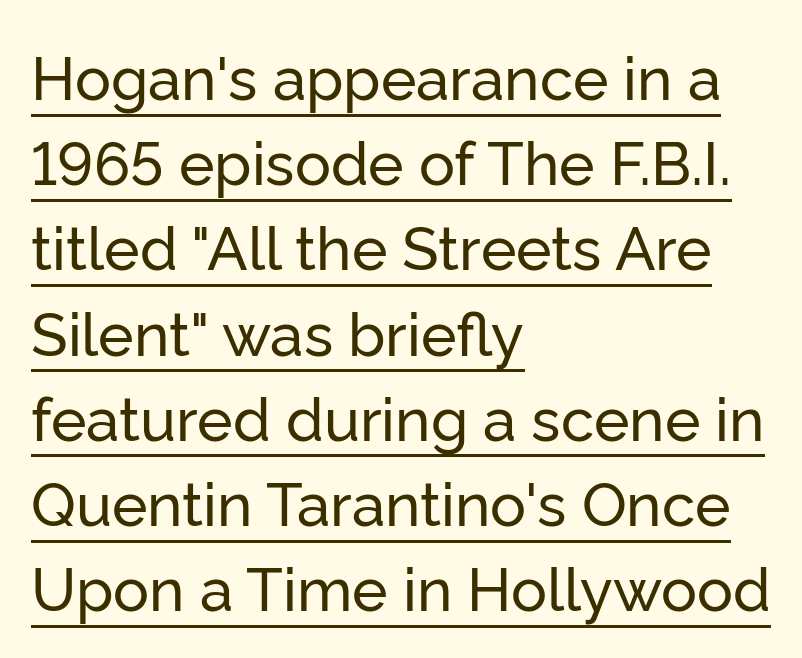
{"serif": "no", "italic": "no", "width": "normal", "stroke_contrast": "low", "x_height": "medium", "monospaced": "no", "underline": "yes", "align": "left", "line_spacing": "normal", "line_spacing_ratio": 1.42, "letter_spacing": "normal", "letter_spacing_em": 0.0, "glyph_px": 60}
